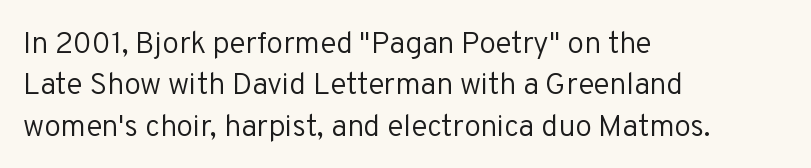
{"serif": "no", "italic": "no", "bold": "no", "weight": "regular", "width": "normal", "stroke_contrast": "low", "x_height": "medium", "monospaced": "no", "underline": "no", "align": "left", "line_spacing": "normal", "line_spacing_ratio": 1.38, "letter_spacing": "normal", "letter_spacing_em": 0.0, "glyph_px": 30}
